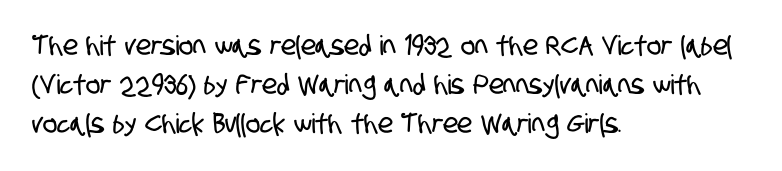
{"underline": "no", "align": "left", "line_spacing": "normal", "line_spacing_ratio": 1.45, "letter_spacing": "normal", "letter_spacing_em": 0.0, "glyph_px": 27}
